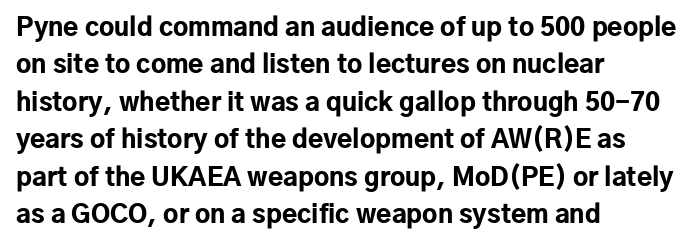
The image shows 25 px bold type, upright; set left-aligned, normal line spacing (1.5x), normal letter spacing, not underlined.
